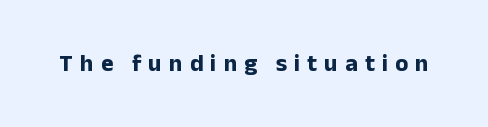
Q: Is the text bold? A: Yes.
Q: Is the text italic (slanted)? A: No, it is upright.
Q: Is the text underlined? A: No.
Q: Is the spacing between letters normal or unusually wide? A: Unusually wide.
